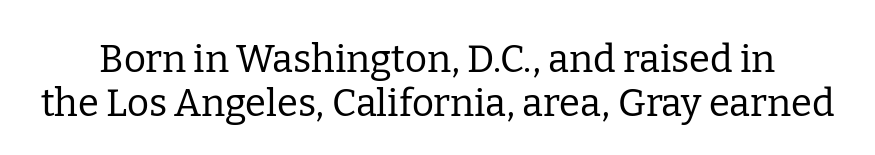
Q: Is the text bold? A: No.
Q: Is the text italic (slanted)? A: No, it is upright.
Q: Is the typeface a serif or a sans-serif typeface? A: Serif.
Q: Is the text underlined? A: No.
Q: Is the spacing between letters normal or unusually wide? A: Normal.
Q: Is the spacing between lines tight, normal or loose? A: Tight.
Q: Width (condensed, normal, or wide)? A: Normal.
Q: Stroke contrast? A: Low.
Q: x-height? A: Medium.
Q: Monospaced? A: No.
